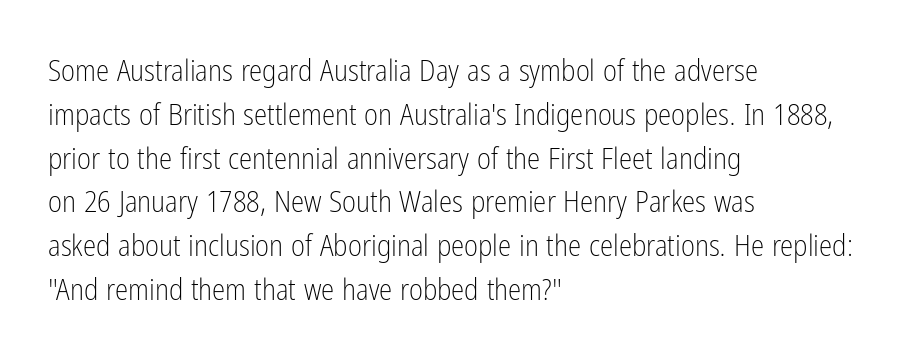
Q: Is the text bold? A: No.
Q: Is the text italic (slanted)? A: No, it is upright.
Q: Is the typeface a serif or a sans-serif typeface? A: Sans-serif.
Q: Is the text underlined? A: No.
Q: How is the paragraph aligned? A: Left-aligned.
Q: Is the spacing between letters normal or unusually wide? A: Normal.
Q: Is the spacing between lines tight, normal or loose? A: Normal.
Q: Width (condensed, normal, or wide)? A: Condensed.
Q: Stroke contrast? A: Low.
Q: x-height? A: Medium.
Q: Monospaced? A: No.
